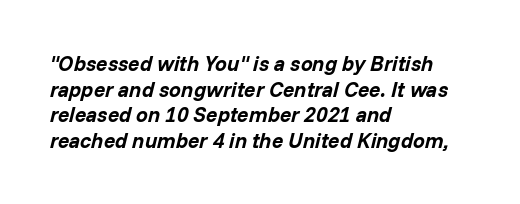
Q: Is the text bold? A: Yes.
Q: Is the text italic (slanted)? A: Yes, it leans right by about 14 degrees.
Q: Is the text underlined? A: No.
Q: How is the paragraph aligned? A: Left-aligned.
Q: Is the spacing between letters normal or unusually wide? A: Normal.
